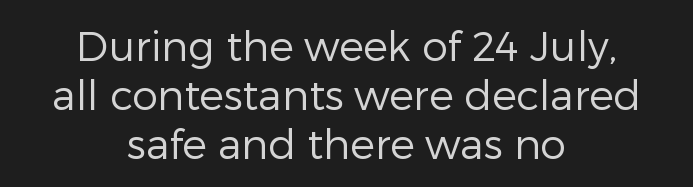
A typesetter would mark this as roman, not italic. Nothing heavy about these letters — not bold at all. Type without underlining. Is the block centered? Yes — each line is placed symmetrically about the middle. The letters advance in unequal steps, a hallmark of proportional type. To sum up the face: it is a sans, with no serifs.
